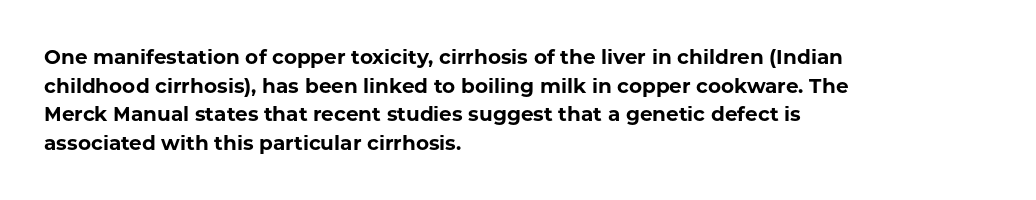
The image shows 20 px bold type, upright; set left-aligned, normal line spacing (1.43x), normal letter spacing, not underlined.
